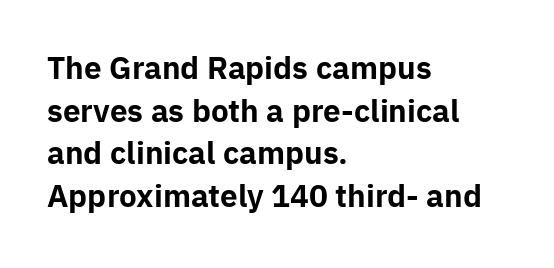
The image shows 30 px bold sans-serif type, upright; set left-aligned, normal line spacing (1.42x), normal letter spacing, not underlined; low stroke contrast and a medium x-height.
